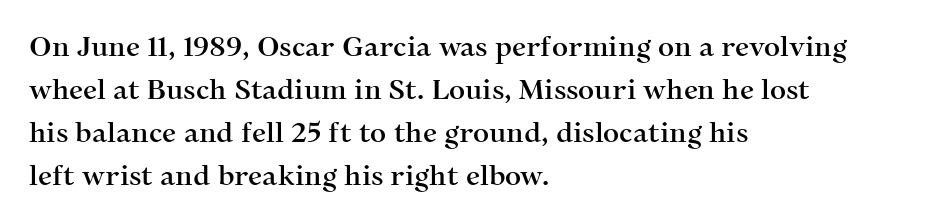
Q: Is the text italic (slanted)? A: No, it is upright.
Q: Is the typeface a serif or a sans-serif typeface? A: Serif.
Q: Is the text underlined? A: No.
Q: How is the paragraph aligned? A: Left-aligned.
Q: Is the spacing between letters normal or unusually wide? A: Normal.
Q: Is the spacing between lines tight, normal or loose? A: Normal.
Q: Width (condensed, normal, or wide)? A: Normal.
Q: Stroke contrast? A: Medium.
Q: x-height? A: Medium.
Q: Monospaced? A: No.
